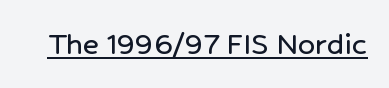
Q: Is the text italic (slanted)? A: No, it is upright.
Q: Is the typeface a serif or a sans-serif typeface? A: Sans-serif.
Q: Is the text underlined? A: Yes.
Q: Is the spacing between letters normal or unusually wide? A: Normal.
Q: Width (condensed, normal, or wide)? A: Normal.
Q: Stroke contrast? A: Low.
Q: x-height? A: Medium.
Q: Monospaced? A: No.
